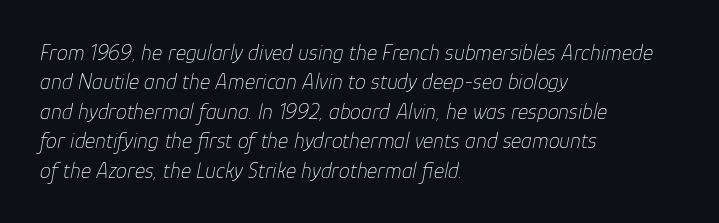
The image shows 22 px text type, italic (leaning right); set left-aligned, normal line spacing (1.34x), normal letter spacing, not underlined.
